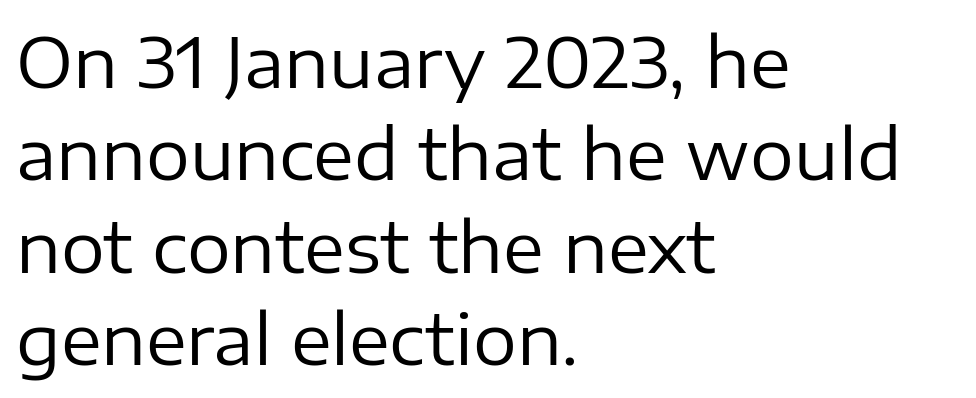
Q: Is the text bold? A: No.
Q: Is the text italic (slanted)? A: No, it is upright.
Q: Is the typeface a serif or a sans-serif typeface? A: Sans-serif.
Q: Is the text underlined? A: No.
Q: How is the paragraph aligned? A: Left-aligned.
Q: Is the spacing between letters normal or unusually wide? A: Normal.
Q: Is the spacing between lines tight, normal or loose? A: Normal.
Q: Width (condensed, normal, or wide)? A: Normal.
Q: Stroke contrast? A: Low.
Q: x-height? A: Medium.
Q: Monospaced? A: No.
